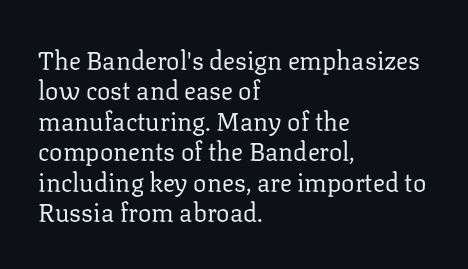
The image shows 25 px text type, upright; set left-aligned, line spacing 1.22x, normal letter spacing, not underlined.
